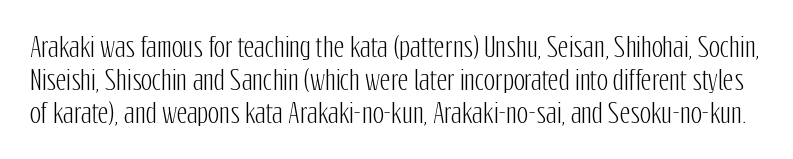
{"italic": "no", "underline": "no", "line_spacing": "normal", "line_spacing_ratio": 1.26, "letter_spacing": "normal", "letter_spacing_em": 0.0, "glyph_px": 26}
